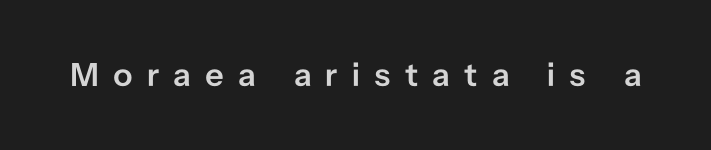
Q: Is the text bold? A: Semi-bold.
Q: Is the text italic (slanted)? A: No, it is upright.
Q: Is the typeface a serif or a sans-serif typeface? A: Sans-serif.
Q: Is the text underlined? A: No.
Q: Is the spacing between letters normal or unusually wide? A: Unusually wide.
Q: Width (condensed, normal, or wide)? A: Normal.
Q: Stroke contrast? A: Low.
Q: x-height? A: Medium.
Q: Monospaced? A: No.
